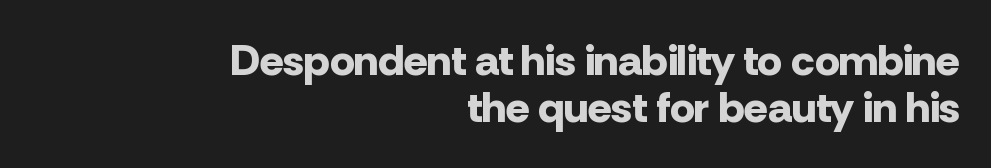
Tracking here is standard; glyphs follow each other at the usual distance. Summary of weight: heavy, a full bold. Honestly, there is no underline to notice here at all. A typesetter would mark this as roman, not italic.
